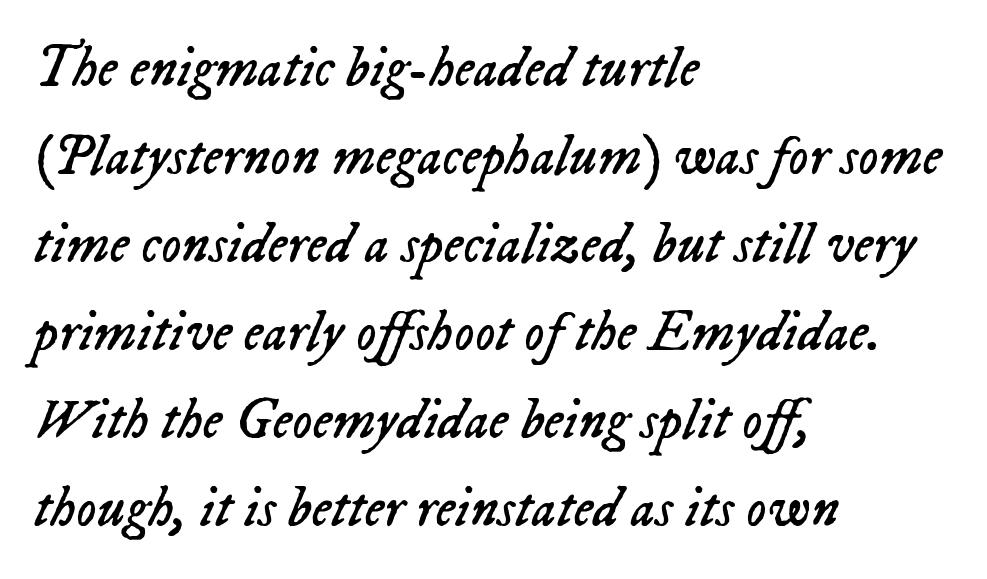
Each word holds together tightly as a unit, with standard inter-letter gaps. On a weight scale, this lands at 450 or below. Every character sits at an angle, as italics do. A classic flush-left, rag-right setting is used for this passage. Is this a fixed-width face? No — the glyphs have proportional, varying widths.
